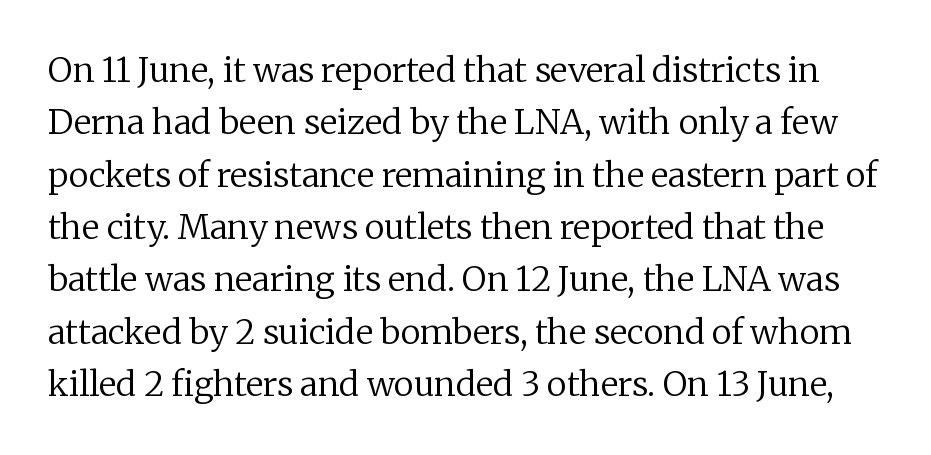
{"serif": "yes", "italic": "no", "bold": "no", "weight": "regular", "width": "normal", "stroke_contrast": "low", "x_height": "medium", "monospaced": "no", "underline": "no", "line_spacing": "normal", "line_spacing_ratio": 1.54, "letter_spacing": "normal", "letter_spacing_em": 0.0, "glyph_px": 34}
